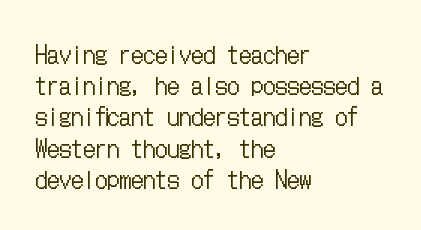
The image shows 24 px text type, upright; set left-aligned, normal line spacing (1.3x), normal letter spacing, not underlined.
